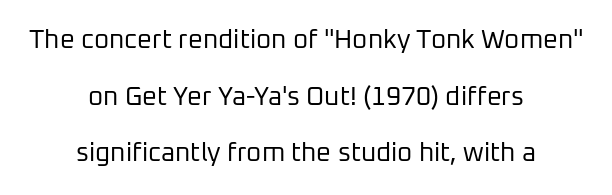
Q: Is the text bold? A: No.
Q: Is the text italic (slanted)? A: No, it is upright.
Q: Is the text underlined? A: No.
Q: How is the paragraph aligned? A: Centered.
Q: Is the spacing between letters normal or unusually wide? A: Normal.
Q: Is the spacing between lines tight, normal or loose? A: Loose.
